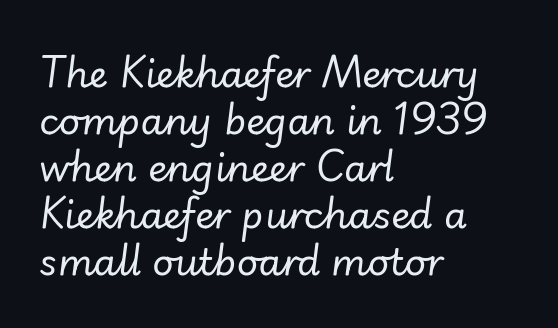
The image shows 37 px regular-weight type, italic (leaning right); set left-aligned, normal line spacing (1.27x), normal letter spacing, not underlined; low stroke contrast and a small x-height.
